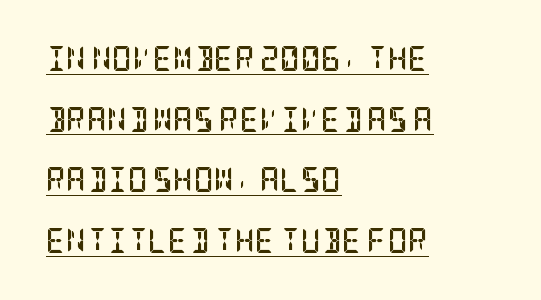
One glance says open: line gaps are wider than usual. In terms of letterspacing, this is plain default setting. Bold? Absolutely — the strokes are thick and heavy. The rendering anchors every line to the left-hand side.
